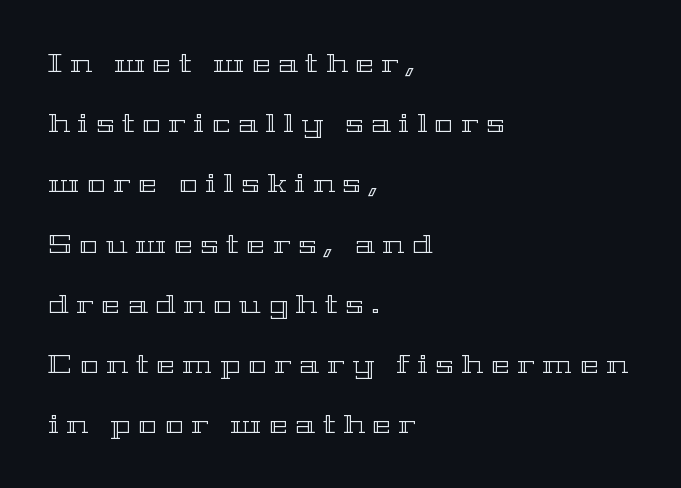
Q: Is the text italic (slanted)? A: No, it is upright.
Q: Is the text underlined? A: No.
Q: How is the paragraph aligned? A: Left-aligned.
Q: Is the spacing between letters normal or unusually wide? A: Unusually wide.
Q: Is the spacing between lines tight, normal or loose? A: Loose.
